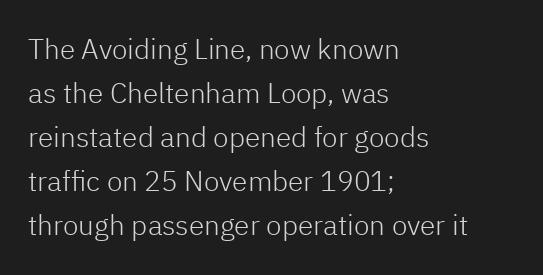
Q: Is the text bold? A: No.
Q: Is the text italic (slanted)? A: No, it is upright.
Q: Is the typeface a serif or a sans-serif typeface? A: Sans-serif.
Q: Is the text underlined? A: No.
Q: How is the paragraph aligned? A: Left-aligned.
Q: Is the spacing between letters normal or unusually wide? A: Normal.
Q: Is the spacing between lines tight, normal or loose? A: Normal.
Q: Width (condensed, normal, or wide)? A: Normal.
Q: Stroke contrast? A: Low.
Q: x-height? A: Medium.
Q: Monospaced? A: No.
